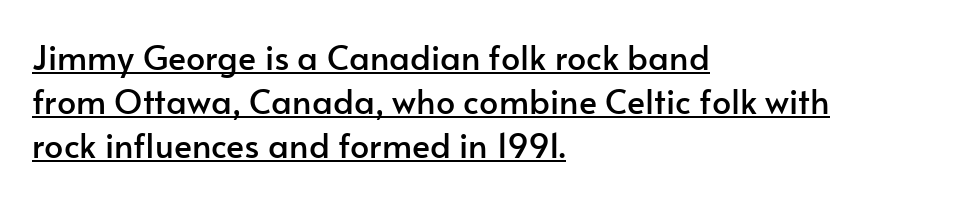
Q: Is the text italic (slanted)? A: No, it is upright.
Q: Is the typeface a serif or a sans-serif typeface? A: Sans-serif.
Q: Is the text underlined? A: Yes.
Q: How is the paragraph aligned? A: Left-aligned.
Q: Is the spacing between letters normal or unusually wide? A: Normal.
Q: Is the spacing between lines tight, normal or loose? A: Normal.
Q: Width (condensed, normal, or wide)? A: Normal.
Q: Stroke contrast? A: Low.
Q: x-height? A: Small.
Q: Monospaced? A: No.
